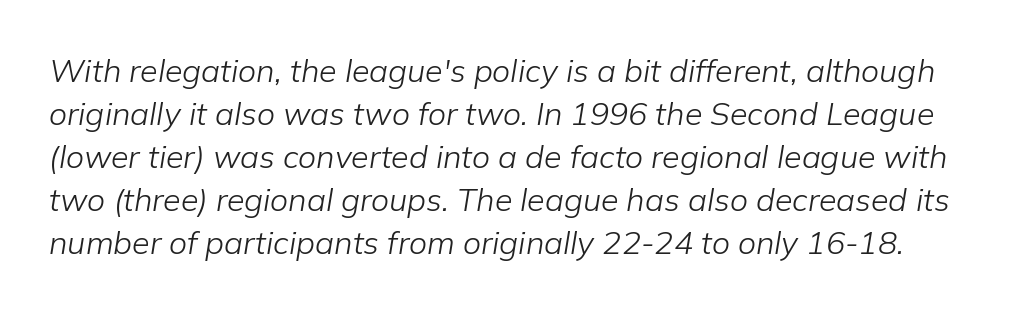
The image shows 32 px light type, italic (leaning right); set normal line spacing (1.34x), normal letter spacing, not underlined; low stroke contrast and a medium x-height.
